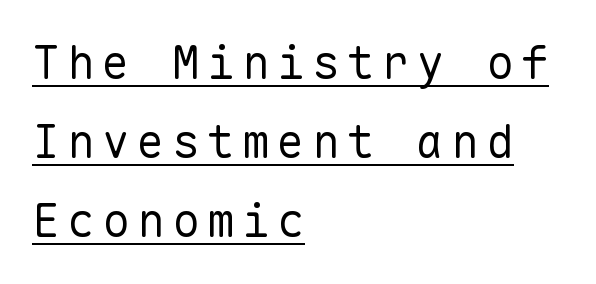
Q: Is the text bold? A: No.
Q: Is the text italic (slanted)? A: No, it is upright.
Q: Is the typeface a serif or a sans-serif typeface? A: Sans-serif.
Q: Is the text underlined? A: Yes.
Q: How is the paragraph aligned? A: Left-aligned.
Q: Width (condensed, normal, or wide)? A: Normal.
Q: Stroke contrast? A: Low.
Q: x-height? A: Medium.
Q: Monospaced? A: Yes.
